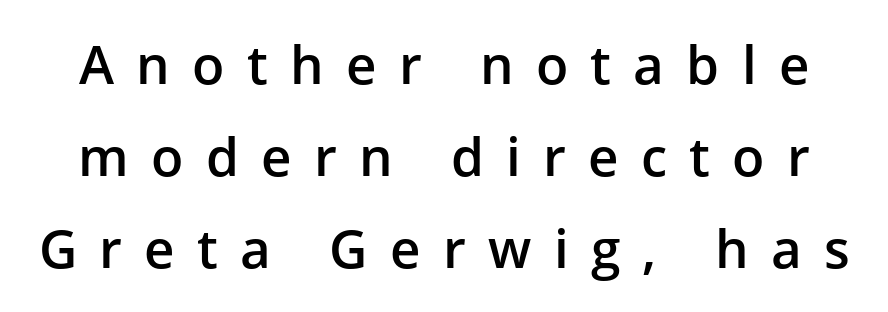
{"serif": "no", "italic": "no", "bold": "semi", "weight": "semibold", "width": "normal", "stroke_contrast": "low", "x_height": "medium", "monospaced": "no", "underline": "no", "line_spacing_ratio": 1.74, "letter_spacing": "wide", "letter_spacing_em": 0.42, "glyph_px": 53}
